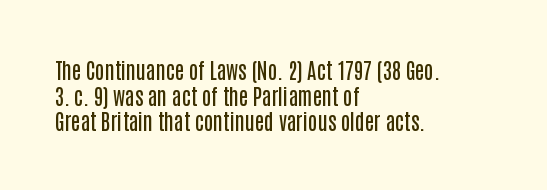
Nobody drew a line under any word here. The letters stand straight up with perfectly vertical stems. Emphasis by weight is partial: semibold. Nobody touched the tracking dial on this one. Compared with a centered layout, this one pins lines to the left instead.
